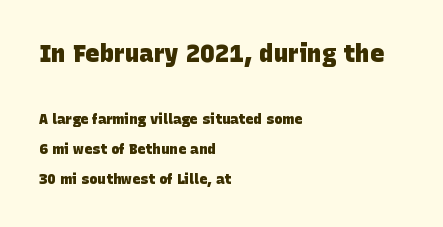
The image shows 24 px bold type; set left-aligned, loose line spacing (2.15x), normal letter spacing, not underlined; the first (top) block is 1.71x larger.
